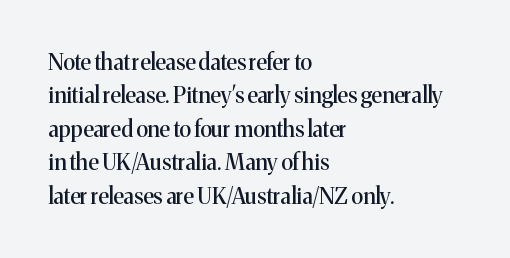
The image shows 22 px text type, upright; set left-aligned, normal line spacing (1.52x), normal letter spacing, not underlined.
